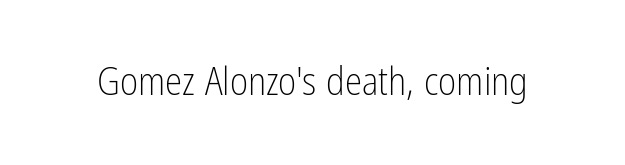
{"serif": "no", "italic": "no", "bold": "no", "weight": "light", "width": "condensed", "stroke_contrast": "low", "x_height": "medium", "monospaced": "no", "underline": "no", "letter_spacing": "normal", "letter_spacing_em": 0.0, "glyph_px": 39}
